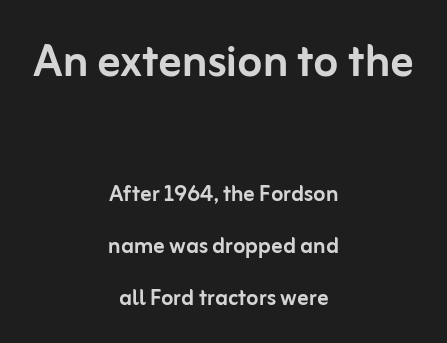
{"serif": "no", "italic": "no", "width": "normal", "stroke_contrast": "low", "x_height": "medium", "monospaced": "no", "underline": "no", "align": "center", "line_spacing_ratio": 1.85, "letter_spacing": "normal", "letter_spacing_em": 0.0, "larger_block": "first", "size_ratio": 2.04, "glyph_px": 57}
